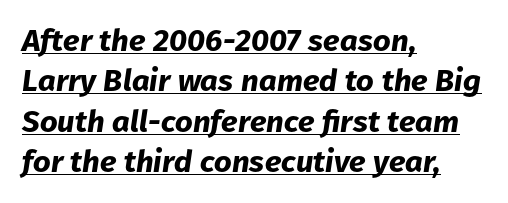
{"italic": "yes", "lean": "right", "slant_degrees": 8, "bold": "yes", "weight": "bold", "width": "normal", "stroke_contrast": "low", "x_height": "medium", "monospaced": "no", "underline": "yes", "align": "left", "line_spacing": "normal", "line_spacing_ratio": 1.3, "letter_spacing": "normal", "letter_spacing_em": 0.0, "glyph_px": 31}
